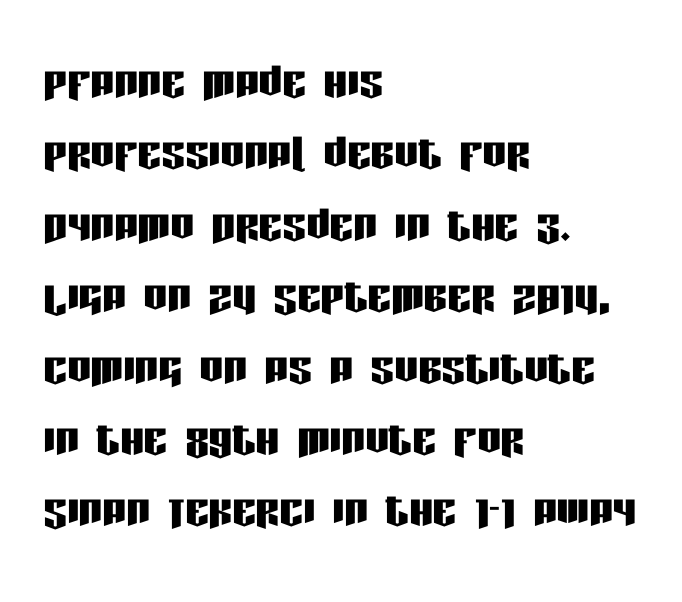
{"serif": "no", "italic": "no", "width": "condensed", "stroke_contrast": "low", "x_height": "large", "monospaced": "no", "underline": "no", "align": "left", "line_spacing_ratio": 1.21, "letter_spacing": "normal", "letter_spacing_em": 0.0, "glyph_px": 59}
